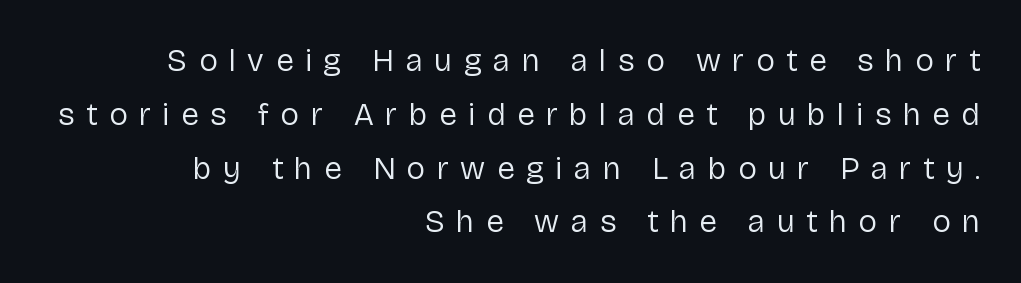
{"serif": "no", "italic": "no", "bold": "no", "weight": "regular", "width": "normal", "stroke_contrast": "low", "x_height": "medium", "monospaced": "no", "underline": "no", "align": "right", "line_spacing": "normal", "line_spacing_ratio": 1.68, "letter_spacing": "wide", "letter_spacing_em": 0.36, "glyph_px": 32}
